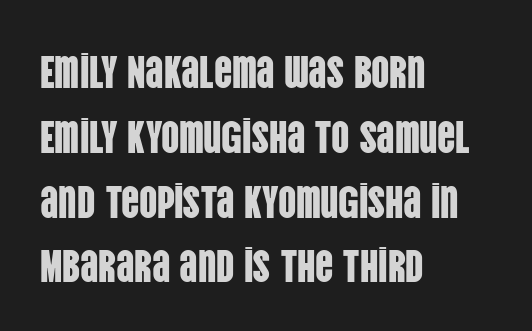
{"serif": "no", "italic": "no", "width": "condensed", "stroke_contrast": "low", "x_height": "large", "monospaced": "no", "underline": "no", "align": "left", "line_spacing": "normal", "line_spacing_ratio": 1.44, "letter_spacing": "normal", "letter_spacing_em": 0.0, "glyph_px": 45}
